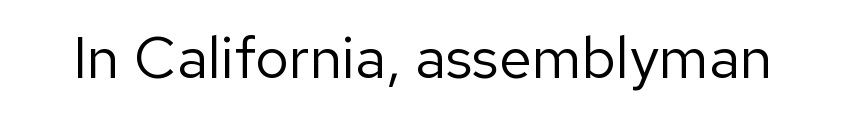
The image shows 59 px regular-weight sans-serif type, upright; set normal letter spacing, not underlined; low stroke contrast and a medium x-height.
